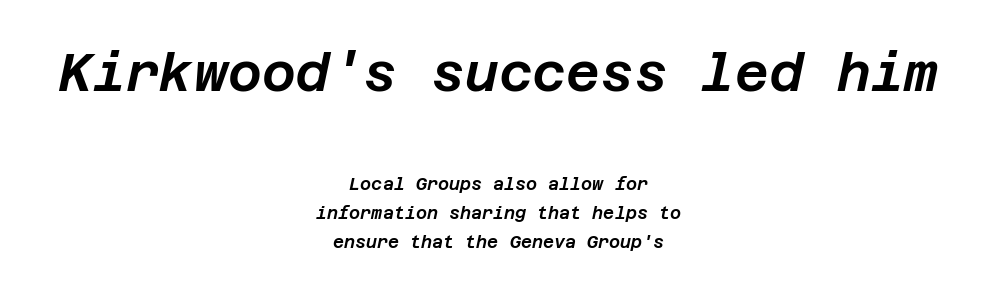
Q: Is the text italic (slanted)? A: Yes, it leans right by about 12 degrees.
Q: Is the text underlined? A: No.
Q: How is the paragraph aligned? A: Centered.
Q: Is the spacing between letters normal or unusually wide? A: Normal.
Q: Which block of text is set in a larger size, the first (top) or the second (bottom)? A: The first (top) one.
Q: Width (condensed, normal, or wide)? A: Normal.
Q: Stroke contrast? A: Low.
Q: x-height? A: Large.
